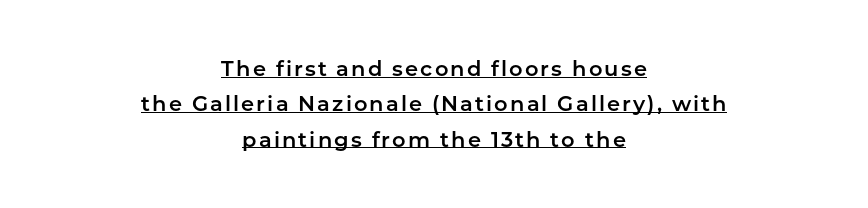
{"italic": "no", "underline": "yes", "align": "center", "line_spacing": "normal", "line_spacing_ratio": 1.68, "glyph_px": 21}
